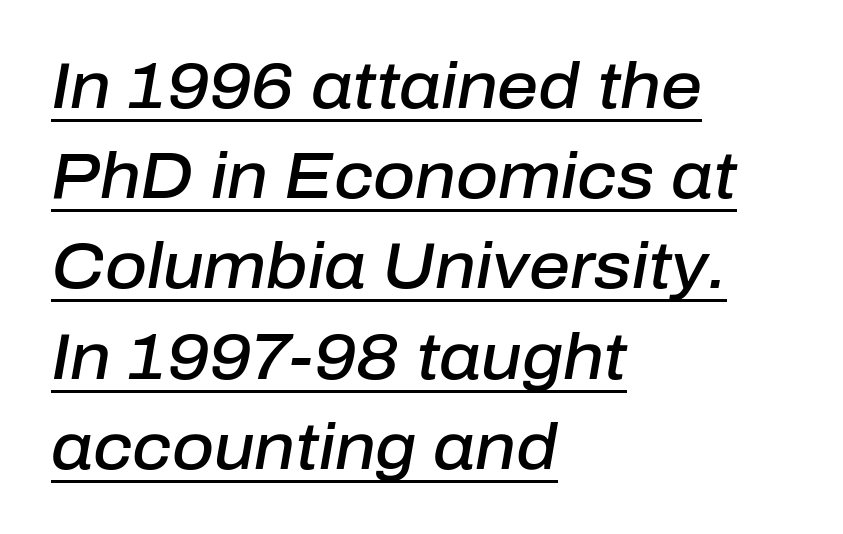
One-word summary of the alignment: left. Style check: oblique. The rendered words wear a rule along their underside. This rendering leaves character spacing at its baseline value. Is this a fixed-width face? No — the glyphs have proportional, varying widths. Slightly chunky letters — semibold, I'd say, not full bold.
